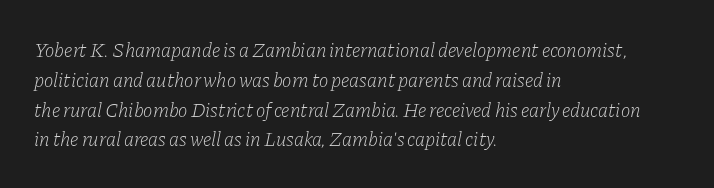
The image shows 20 px text type, italic (leaning right); set left-aligned, normal line spacing (1.49x), normal letter spacing, not underlined.
